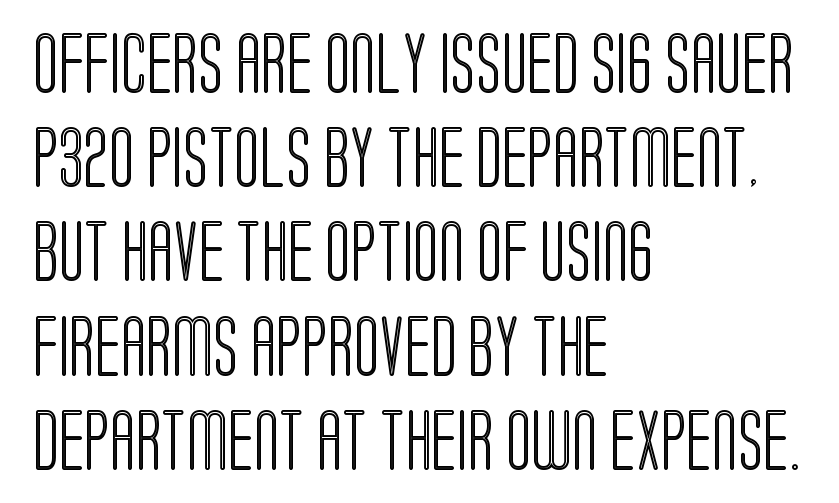
Q: Is the text italic (slanted)? A: No, it is upright.
Q: Is the text underlined? A: No.
Q: How is the paragraph aligned? A: Left-aligned.
Q: Is the spacing between letters normal or unusually wide? A: Normal.
Q: Is the spacing between lines tight, normal or loose? A: Normal.
Q: Width (condensed, normal, or wide)? A: Condensed.
Q: x-height? A: Large.
Q: Monospaced? A: No.
